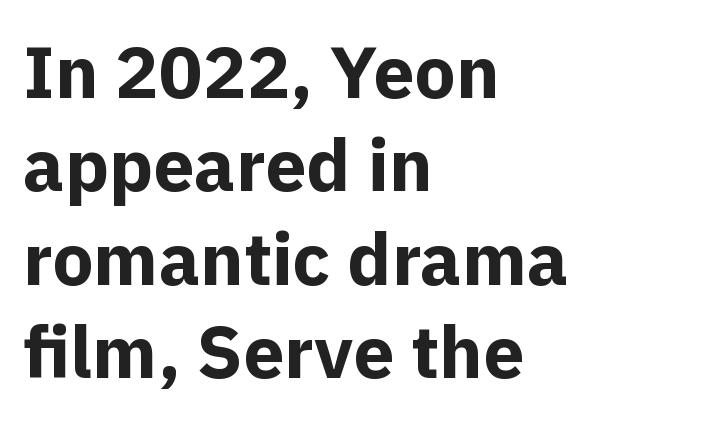
Q: Is the text bold? A: Yes.
Q: Is the text italic (slanted)? A: No, it is upright.
Q: Is the typeface a serif or a sans-serif typeface? A: Sans-serif.
Q: Is the text underlined? A: No.
Q: How is the paragraph aligned? A: Left-aligned.
Q: Is the spacing between letters normal or unusually wide? A: Normal.
Q: Is the spacing between lines tight, normal or loose? A: Normal.
Q: Width (condensed, normal, or wide)? A: Normal.
Q: x-height? A: Medium.
Q: Monospaced? A: No.
